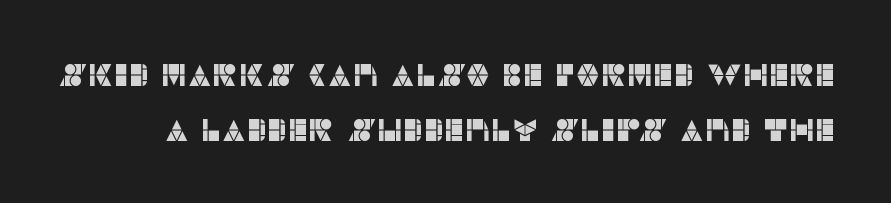
{"serif": "no", "italic": "no", "width": "normal", "stroke_contrast": "low", "x_height": "large", "monospaced": "no", "underline": "no", "line_spacing_ratio": 1.77, "letter_spacing": "normal", "letter_spacing_em": 0.0, "glyph_px": 31}
